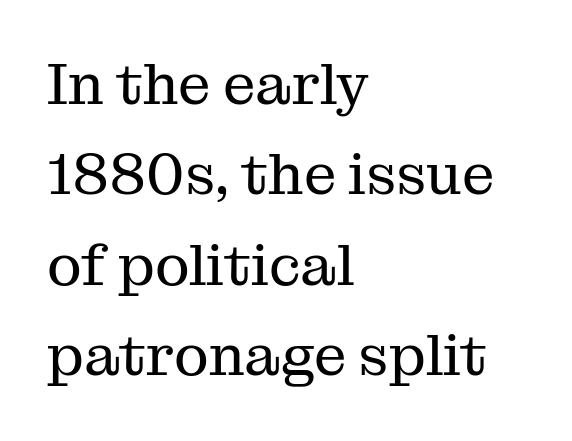
The image shows 58 px regular-weight serif type, upright; set left-aligned, normal line spacing (1.56x), normal letter spacing, not underlined; medium stroke contrast and a medium x-height.
